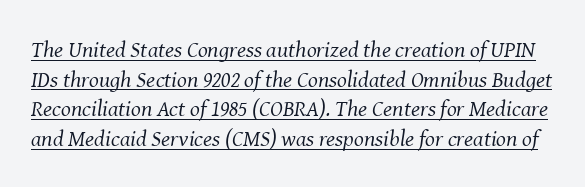
This is underlined copy, the kind a proofreader might mark for attention. The letters sit at their default tracking, neither squeezed nor spread. The whole block is typeset with a tilt. The passage shown stacks its lines at a standard gap. Weight: regular or lighter.
